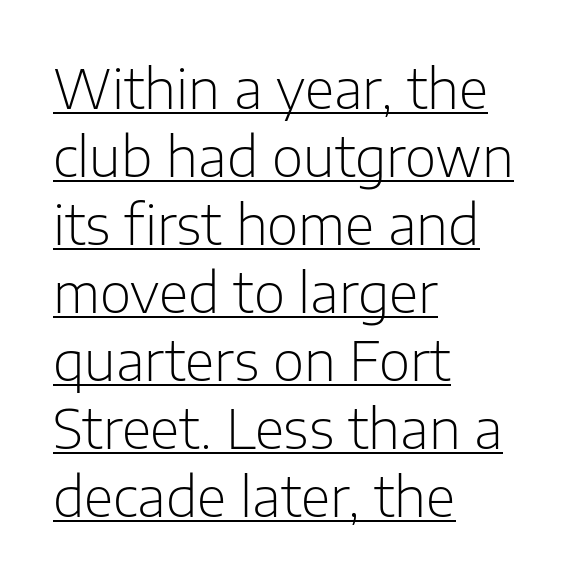
The ragged edge is on the right, which tells us the setting is flush left. Is the letter spacing exaggerated? No — it looks like the ordinary default. Spacing verdict: proportional, widths tailored to each character. This is roman type, the default non-slanted kind.
